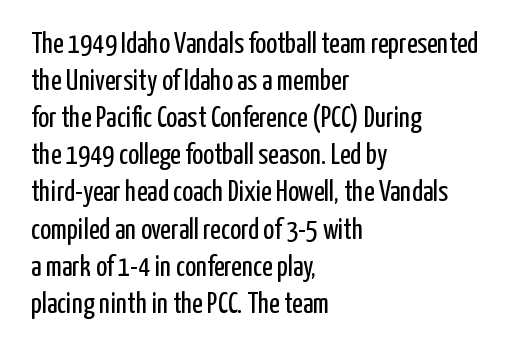
{"serif": "no", "italic": "no", "bold": "no", "weight": "regular", "width": "condensed", "stroke_contrast": "low", "x_height": "medium", "monospaced": "no", "underline": "no", "align": "left", "line_spacing": "normal", "line_spacing_ratio": 1.28, "letter_spacing": "normal", "letter_spacing_em": 0.0, "glyph_px": 29}
